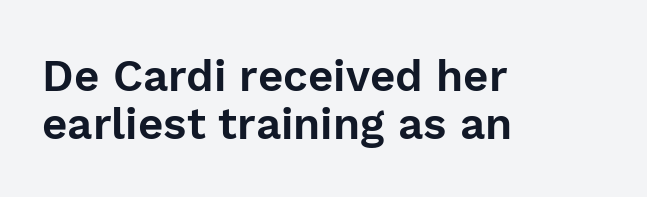
The image shows 44 px sans-serif type, upright; set left-aligned, tight line spacing (1.1x), normal letter spacing, not underlined; low stroke contrast and a medium x-height.
